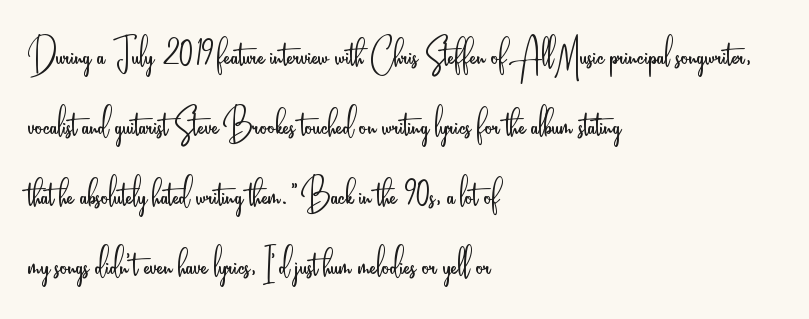
The lines in this sample share a left origin and differ only in where they stop. Successive baselines arrive at the customary interval. Characters follow at the spacing the type designer built in. The font family rendered here belongs to the sans-serif group. Heaviness? Minimal to ordinary, like unemphasized prose.
